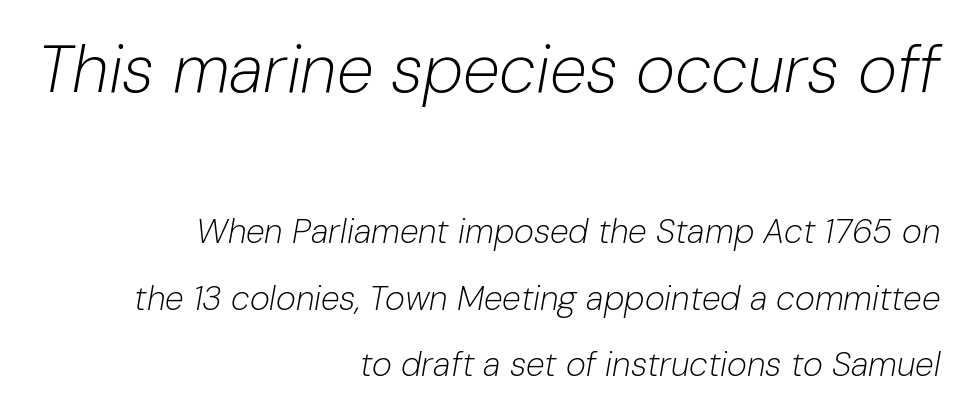
Q: Is the text bold? A: No.
Q: Is the text italic (slanted)? A: Yes, it leans right by about 10 degrees.
Q: Is the text underlined? A: No.
Q: How is the paragraph aligned? A: Right-aligned.
Q: Is the spacing between letters normal or unusually wide? A: Normal.
Q: Is the spacing between lines tight, normal or loose? A: Loose.
Q: Which block of text is set in a larger size, the first (top) or the second (bottom)? A: The first (top) one.
Q: Width (condensed, normal, or wide)? A: Normal.
Q: Stroke contrast? A: Low.
Q: x-height? A: Medium.
Q: Monospaced? A: No.
